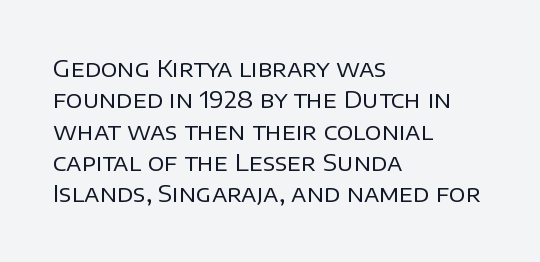
One glance says typical: line gaps are just what's usual. What stands out about the letter spacing? Nothing — it is the standard amount. This reads as an unemphasized weight, regular at the heaviest. The text block is weighted toward the left margin, trailing off unevenly rightward. Descender tails drop into unmarked territory. The specimen reads as upright at a glance.
